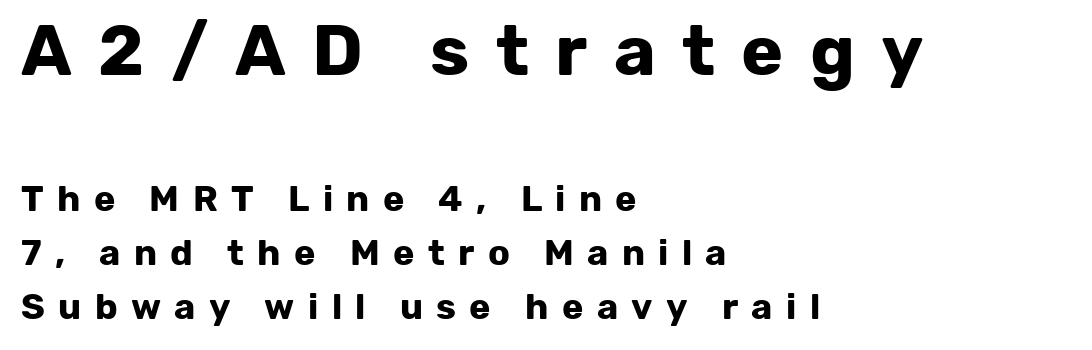
The image shows 71 px bold sans-serif type, upright; set left-aligned, normal line spacing (1.5x), unusually wide letter spacing (+0.37 em), not underlined; the first (top) block is 1.97x larger; low stroke contrast and a medium x-height.
